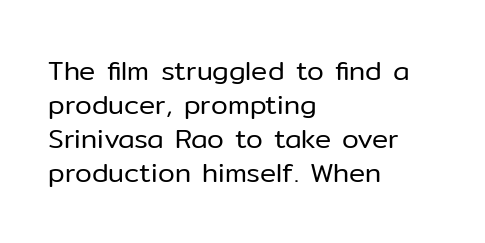
Q: Is the text bold? A: No.
Q: Is the text italic (slanted)? A: No, it is upright.
Q: Is the text underlined? A: No.
Q: How is the paragraph aligned? A: Left-aligned.
Q: Is the spacing between letters normal or unusually wide? A: Normal.
Q: Is the spacing between lines tight, normal or loose? A: Normal.
